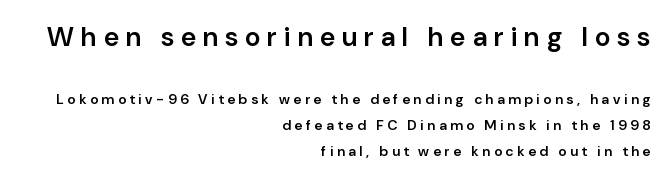
The image shows 27 px text type, upright; set right-aligned, line spacing 1.84x, unusually wide letter spacing (+0.26 em), not underlined; the first (top) block is 1.93x larger.
